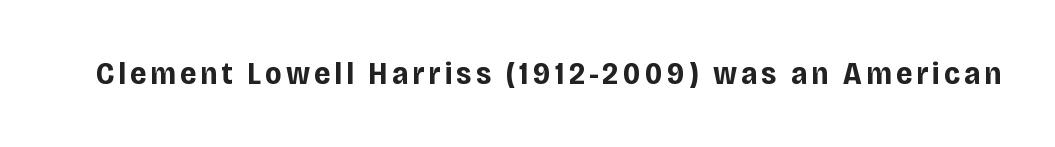
The image shows 32 px bold, condensed sans-serif type, upright; set not underlined; low stroke contrast and a large x-height.
